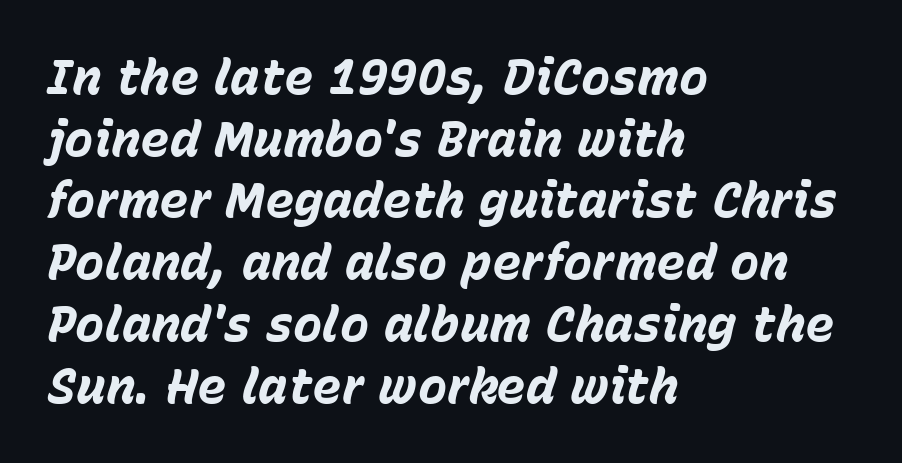
Q: Is the text bold? A: Yes.
Q: Is the text italic (slanted)? A: Yes, it leans right by about 15 degrees.
Q: Is the text underlined? A: No.
Q: How is the paragraph aligned? A: Left-aligned.
Q: Is the spacing between letters normal or unusually wide? A: Normal.
Q: Is the spacing between lines tight, normal or loose? A: Normal.
Q: Width (condensed, normal, or wide)? A: Normal.
Q: Stroke contrast? A: Low.
Q: x-height? A: Medium.
Q: Monospaced? A: No.
